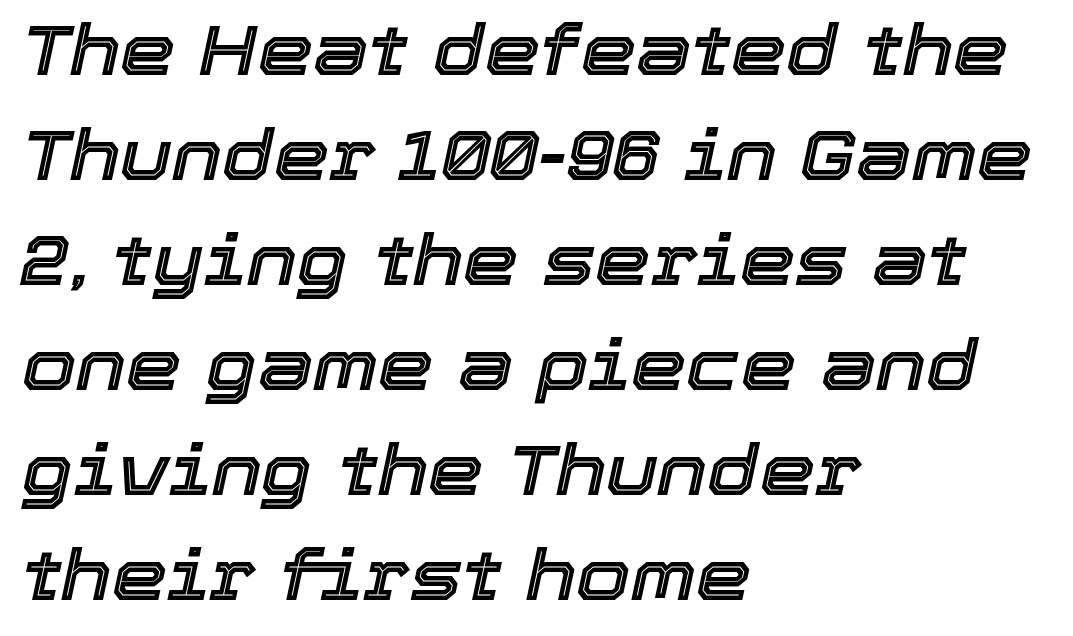
The image shows 70 px text type, italic (leaning right); set left-aligned, normal line spacing (1.5x), normal letter spacing, not underlined; a medium x-height.
